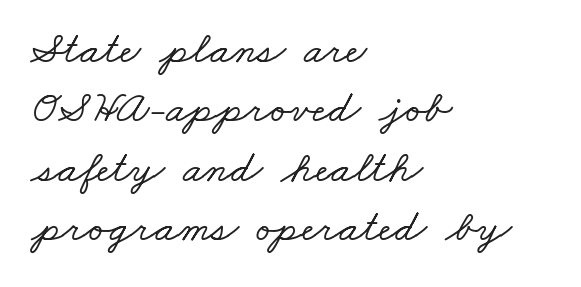
Q: Is the typeface a serif or a sans-serif typeface? A: Serif.
Q: Is the text underlined? A: No.
Q: How is the paragraph aligned? A: Left-aligned.
Q: Is the spacing between letters normal or unusually wide? A: Normal.
Q: Is the spacing between lines tight, normal or loose? A: Normal.
Q: Width (condensed, normal, or wide)? A: Wide.
Q: Stroke contrast? A: Low.
Q: x-height? A: Small.
Q: Monospaced? A: No.
